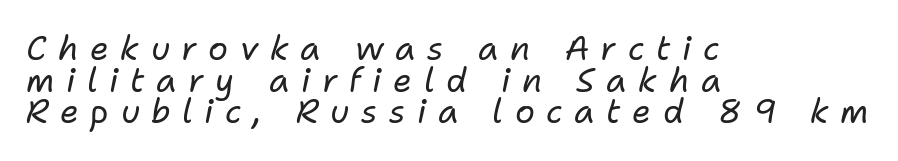
{"italic": "yes", "lean": "right", "slant_degrees": 11, "bold": "no", "weight": "regular", "width": "normal", "stroke_contrast": "low", "x_height": "medium", "monospaced": "no", "underline": "no", "align": "left", "line_spacing": "tight", "line_spacing_ratio": 0.96, "letter_spacing": "wide", "letter_spacing_em": 0.35, "glyph_px": 33}
